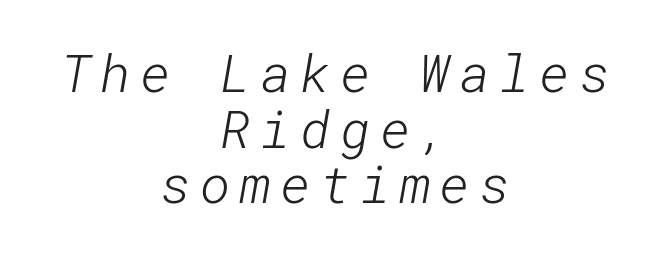
{"serif": "no", "bold": "no", "weight": "light", "width": "normal", "stroke_contrast": "low", "x_height": "medium", "underline": "no", "align": "center", "line_spacing": "tight", "line_spacing_ratio": 1.07, "glyph_px": 52}
